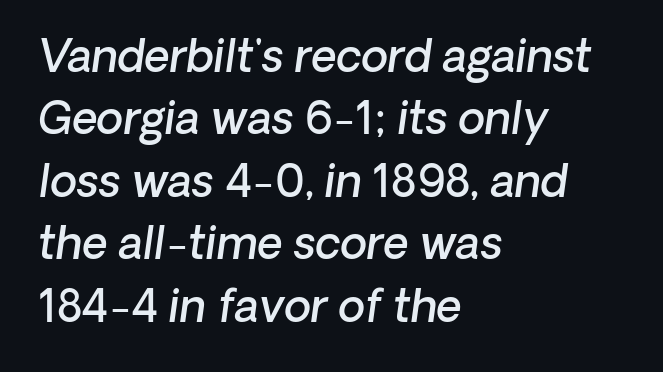
{"serif": "no", "bold": "semi", "weight": "semibold", "width": "normal", "stroke_contrast": "low", "x_height": "medium", "monospaced": "no", "underline": "no", "align": "left", "line_spacing": "normal", "line_spacing_ratio": 1.42, "letter_spacing": "normal", "letter_spacing_em": 0.0, "glyph_px": 44}
